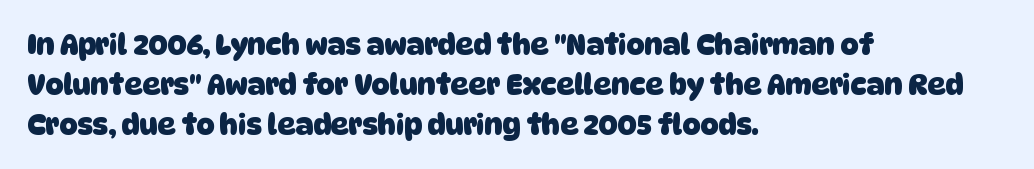
Q: Is the text bold? A: Yes.
Q: Is the typeface a serif or a sans-serif typeface? A: Sans-serif.
Q: Is the text underlined? A: No.
Q: How is the paragraph aligned? A: Left-aligned.
Q: Is the spacing between letters normal or unusually wide? A: Normal.
Q: Is the spacing between lines tight, normal or loose? A: Normal.
Q: Width (condensed, normal, or wide)? A: Normal.
Q: Stroke contrast? A: Low.
Q: x-height? A: Large.
Q: Monospaced? A: No.
